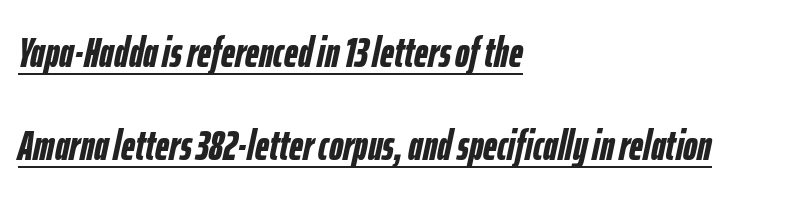
{"italic": "yes", "lean": "right", "slant_degrees": 12, "bold": "yes", "weight": "semibold", "width": "condensed", "stroke_contrast": "low", "x_height": "medium", "monospaced": "no", "underline": "yes", "align": "left", "line_spacing": "loose", "line_spacing_ratio": 2.17, "letter_spacing": "normal", "letter_spacing_em": 0.0, "glyph_px": 43}
